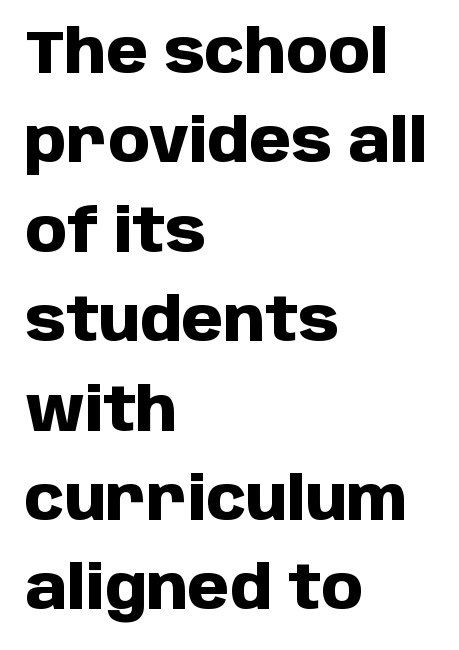
{"serif": "no", "italic": "no", "bold": "yes", "weight": "heavy", "width": "normal", "stroke_contrast": "low", "x_height": "large", "monospaced": "no", "underline": "no", "align": "left", "line_spacing": "normal", "line_spacing_ratio": 1.49, "letter_spacing": "normal", "letter_spacing_em": 0.0, "glyph_px": 60}
